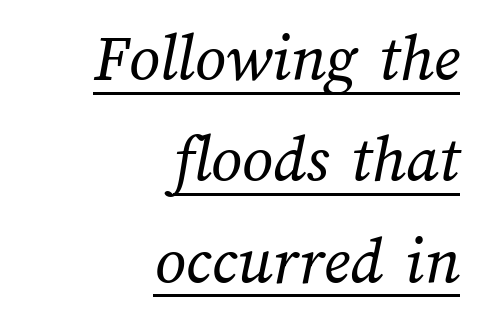
{"bold": "no", "weight": "regular", "width": "normal", "stroke_contrast": "medium", "x_height": "medium", "monospaced": "no", "underline": "yes", "align": "right", "line_spacing": "normal", "line_spacing_ratio": 1.49, "letter_spacing": "normal", "letter_spacing_em": 0.0, "glyph_px": 68}
